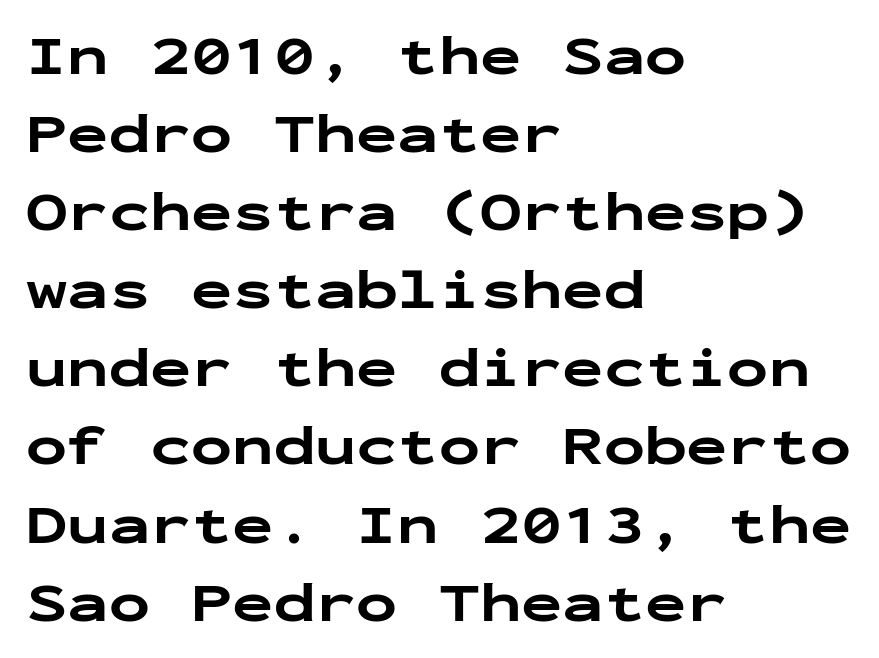
Every stem runs plumb, perpendicular to the baseline. A typesetter would call this monospace, since all characters share one set width. What's the leading like? Ordinary, nothing unusual. Leftover space on each line is placed entirely after the last word.
